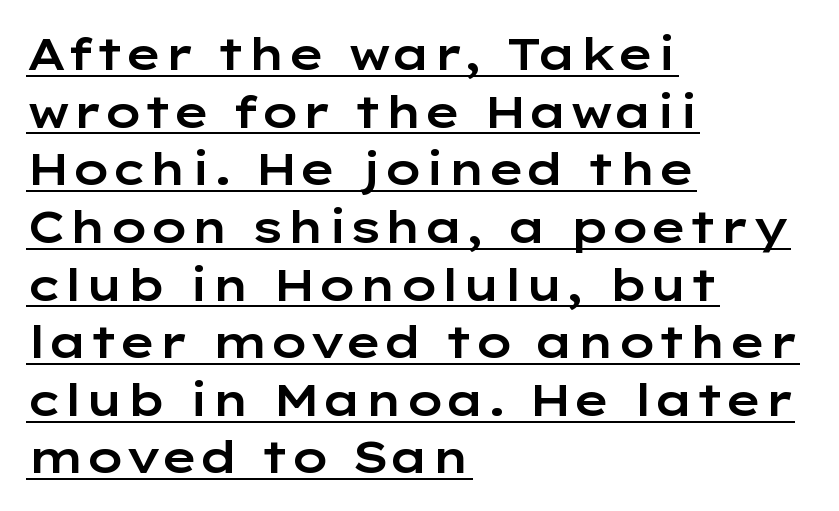
Q: Is the text italic (slanted)? A: No, it is upright.
Q: Is the typeface a serif or a sans-serif typeface? A: Sans-serif.
Q: Is the text underlined? A: Yes.
Q: How is the paragraph aligned? A: Left-aligned.
Q: Is the spacing between letters normal or unusually wide? A: Normal.
Q: Is the spacing between lines tight, normal or loose? A: Normal.
Q: Width (condensed, normal, or wide)? A: Wide.
Q: Stroke contrast? A: Low.
Q: x-height? A: Medium.
Q: Monospaced? A: No.
